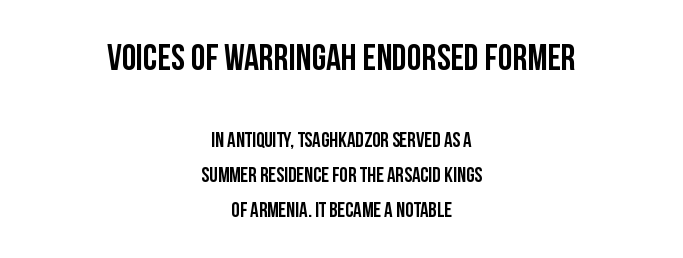
{"serif": "no", "italic": "no", "bold": "yes", "weight": "semibold", "width": "condensed", "stroke_contrast": "low", "x_height": "large", "monospaced": "no", "underline": "no", "align": "center", "line_spacing": "normal", "line_spacing_ratio": 1.68, "letter_spacing": "normal", "letter_spacing_em": 0.0, "larger_block": "first", "size_ratio": 1.76, "glyph_px": 37}
